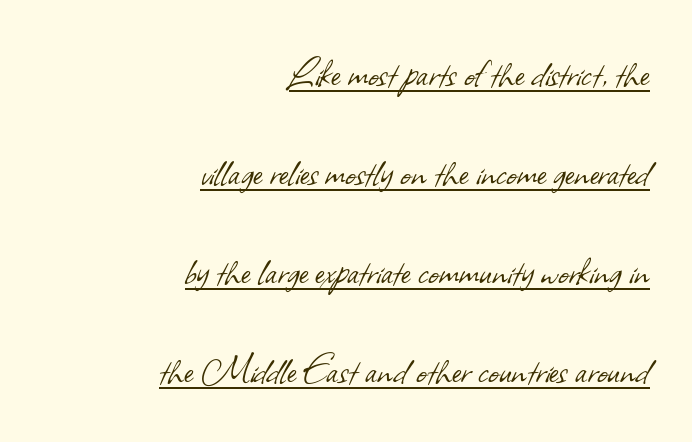
Summary of weight: not heavy and not bold. This sample trades compactness for vertical openness between lines. A typographer would call this underscored text. Letter spacing: default. Proportional: the letters do not fall into vertical columns. Typeset ragged left — the right edge is the straight one.
